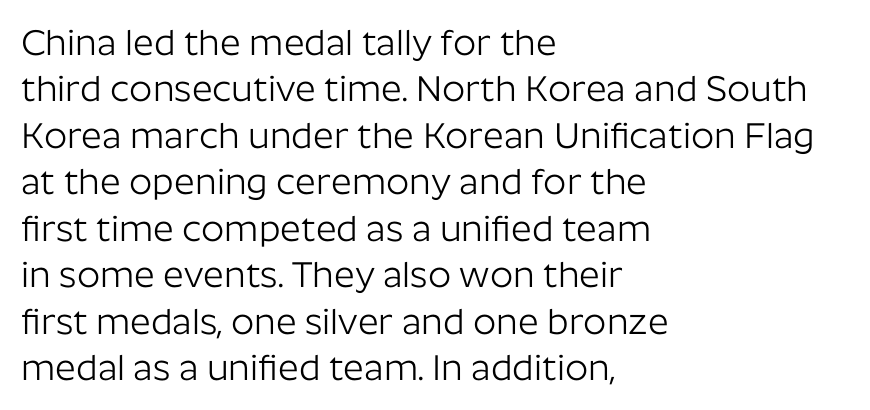
The image shows 36 px light sans-serif type, upright; set left-aligned, normal line spacing (1.29x), normal letter spacing, not underlined; low stroke contrast and a medium x-height.
